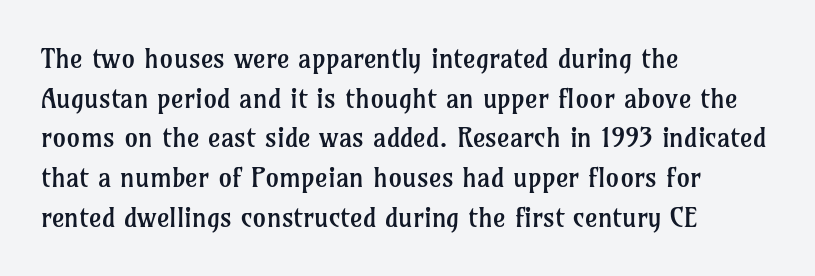
Q: Is the text bold? A: No.
Q: Is the text italic (slanted)? A: No, it is upright.
Q: Is the text underlined? A: No.
Q: How is the paragraph aligned? A: Left-aligned.
Q: Is the spacing between letters normal or unusually wide? A: Normal.
Q: Is the spacing between lines tight, normal or loose? A: Normal.
